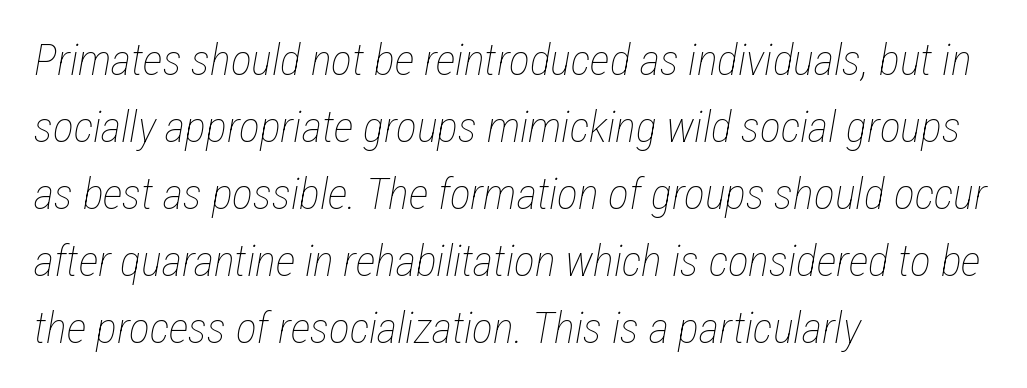
{"italic": "yes", "lean": "right", "slant_degrees": 12, "bold": "no", "weight": "thin", "width": "condensed", "stroke_contrast": "low", "x_height": "medium", "monospaced": "no", "underline": "no", "align": "left", "line_spacing": "normal", "line_spacing_ratio": 1.52, "letter_spacing": "normal", "letter_spacing_em": 0.0, "glyph_px": 44}
